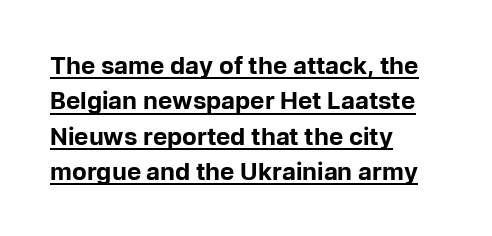
Beneath each row of characters lies a ruled line. The line-height multiplier appears to be the usual default. Thick stems and heavy bowls — unmistakably bold. The font's upright variant was chosen for this text.
